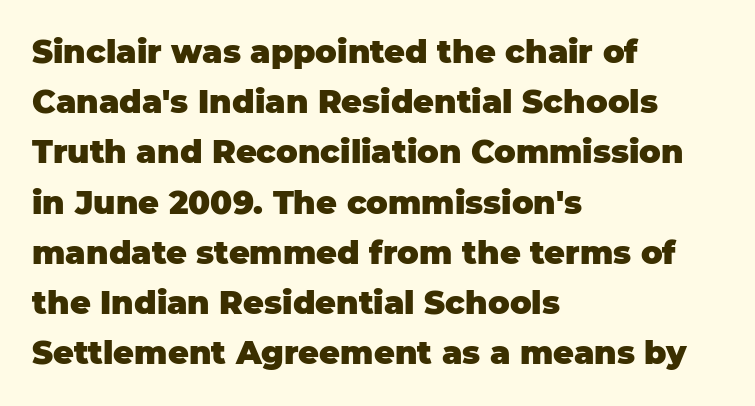
The image shows 32 px heavy sans-serif type, upright; set left-aligned, normal line spacing (1.57x), normal letter spacing, not underlined; low stroke contrast and a large x-height.
